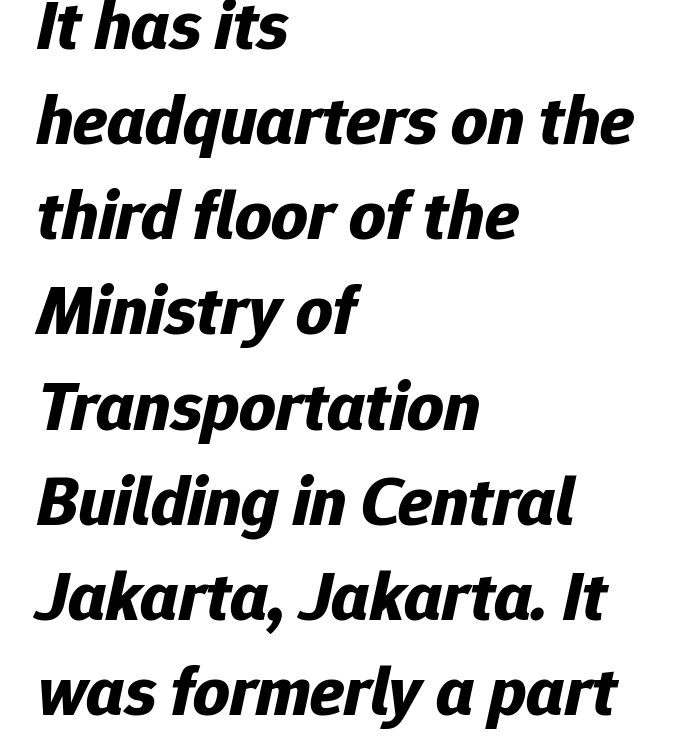
Where is the straight margin? On the left. The glyphs are unaccompanied by any horizontal stroke below them. The rendering uses natural spacing where letterforms have individual widths. Notice how the stems are inclined rather than vertical — that's the hallmark of italics.
